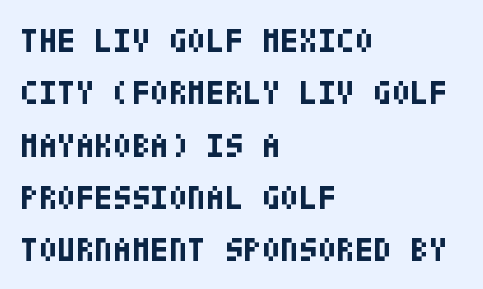
The image shows 34 px bold, condensed sans-serif type, upright; set left-aligned, normal line spacing (1.54x), normal letter spacing, not underlined; low stroke contrast and a large x-height.
